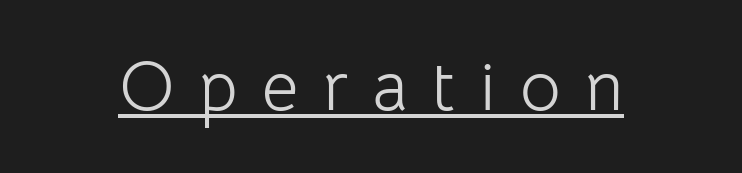
{"serif": "no", "italic": "no", "bold": "no", "weight": "light", "width": "normal", "stroke_contrast": "low", "x_height": "medium", "monospaced": "no", "underline": "yes", "letter_spacing": "wide", "letter_spacing_em": 0.35, "glyph_px": 70}
